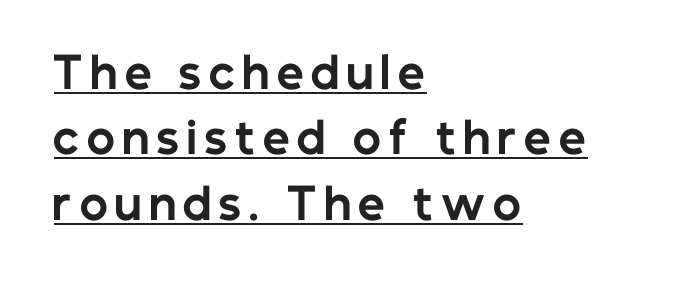
The image shows 43 px bold sans-serif type, upright; set left-aligned, normal line spacing (1.52x), underlined; low stroke contrast and a medium x-height.
